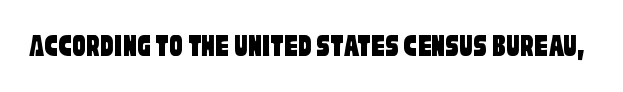
Descender tails drop into unmarked territory. Think of a printed novel: that variable character pitch is what you see here. Caption: standard tracking, unaltered. Note: no serifs on the glyphs.
